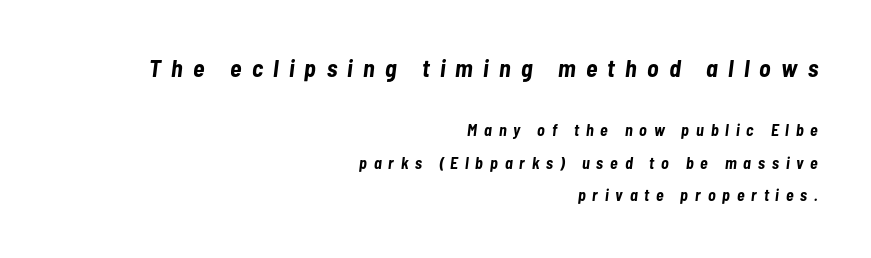
Q: Is the text bold? A: Yes.
Q: Is the text italic (slanted)? A: Yes, it leans right by about 7 degrees.
Q: Is the text underlined? A: No.
Q: How is the paragraph aligned? A: Right-aligned.
Q: Is the spacing between letters normal or unusually wide? A: Unusually wide.
Q: Is the spacing between lines tight, normal or loose? A: Loose.
Q: Which block of text is set in a larger size, the first (top) or the second (bottom)? A: The first (top) one.
